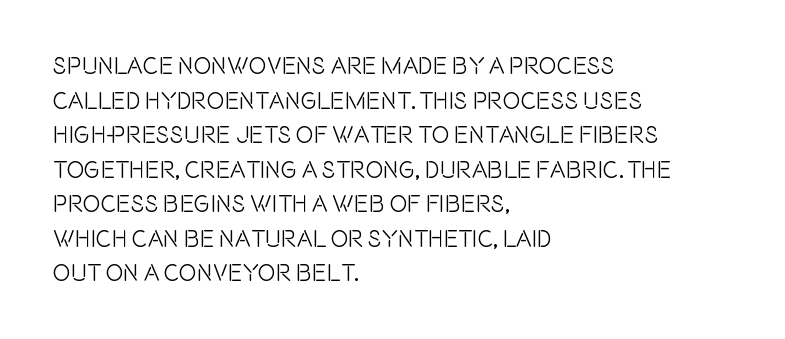
The compositor pushed each line to the left boundary. Compared with typical paragraphs, the rows here are spaced about the same. Here the glyphs are tracked normally, forming tight word shapes. Check the space under the baseline: it is left empty. You can tell it's not italic because the verticals are truly vertical.
